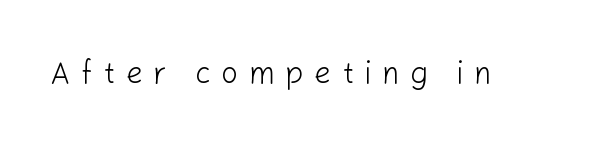
The image shows 30 px light sans-serif type, upright; set unusually wide letter spacing (+0.35 em), not underlined; low stroke contrast and a medium x-height.
